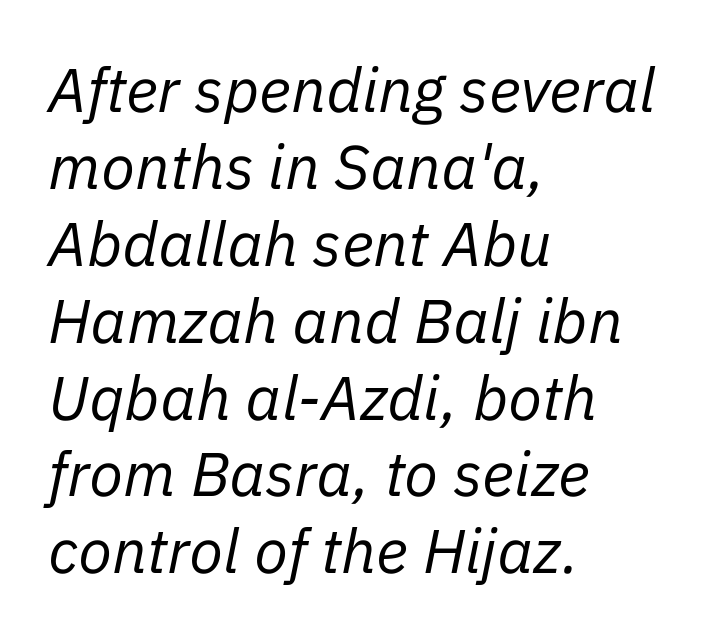
Caption: face not bold, strokes unweighted. The tracking reads as untouched default to a designer's eye. A typesetter would mark this as italic. Note the varied advance widths — an 'i' is clearly narrower than an 'm'. The paragraph shown leans on its left margin. Bare-footed words on every line.
